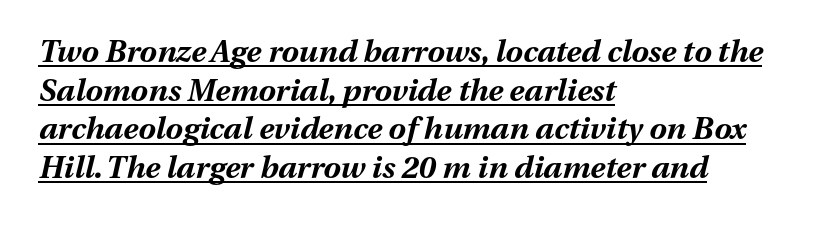
Glyph-to-glyph distance matches everyday printed text. The line-height multiplier appears to be the usual default. The rendering uses natural spacing where letterforms have individual widths. If you drew a line through each stem, it would be angled.
